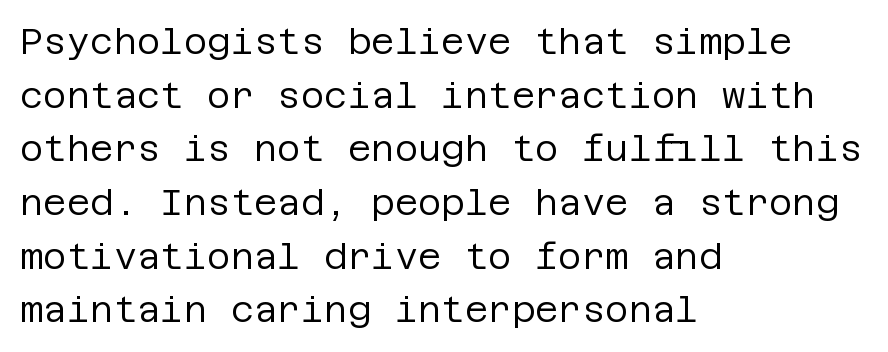
Q: Is the text bold? A: No.
Q: Is the text italic (slanted)? A: No, it is upright.
Q: Is the typeface a serif or a sans-serif typeface? A: Sans-serif.
Q: Is the text underlined? A: No.
Q: How is the paragraph aligned? A: Left-aligned.
Q: Is the spacing between letters normal or unusually wide? A: Normal.
Q: Is the spacing between lines tight, normal or loose? A: Normal.
Q: Width (condensed, normal, or wide)? A: Normal.
Q: Stroke contrast? A: Low.
Q: x-height? A: Large.
